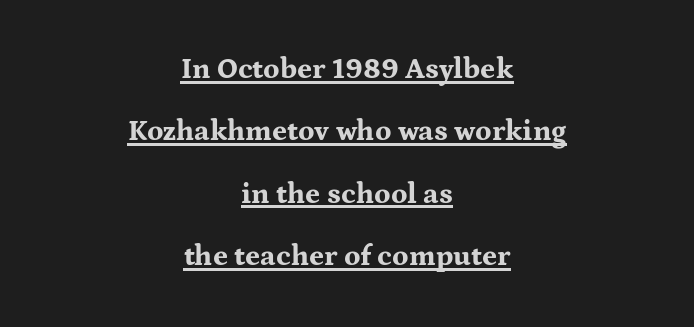
{"serif": "yes", "italic": "no", "bold": "yes", "weight": "bold", "width": "wide", "stroke_contrast": "medium", "x_height": "medium", "monospaced": "no", "underline": "yes", "align": "center", "line_spacing": "loose", "line_spacing_ratio": 2.15, "letter_spacing": "normal", "letter_spacing_em": 0.0, "glyph_px": 29}
